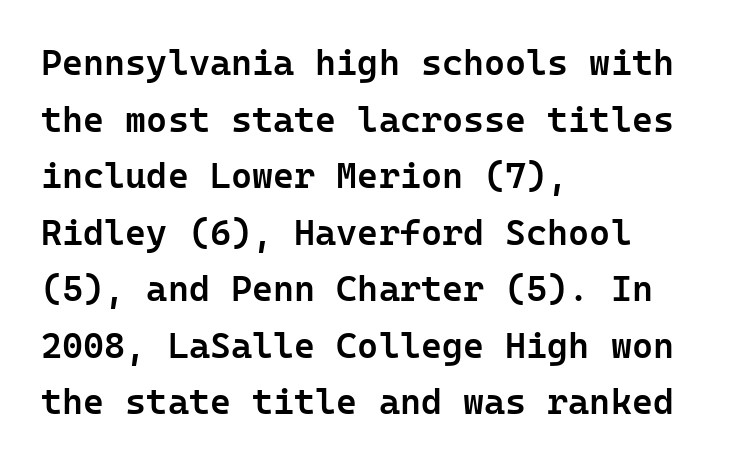
The image shows 36 px semibold sans-serif type, upright; set left-aligned, normal line spacing (1.57x), normal letter spacing, not underlined; low stroke contrast and a medium x-height.
